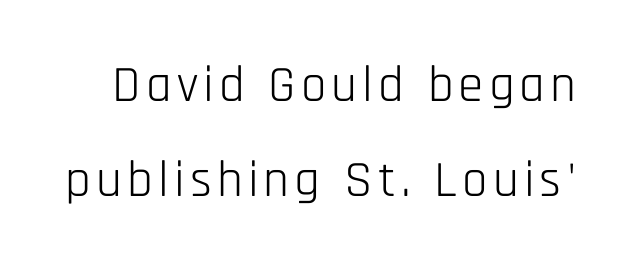
Q: Is the text bold? A: No.
Q: Is the text italic (slanted)? A: No, it is upright.
Q: Is the typeface a serif or a sans-serif typeface? A: Sans-serif.
Q: Is the text underlined? A: No.
Q: Width (condensed, normal, or wide)? A: Condensed.
Q: Stroke contrast? A: Low.
Q: x-height? A: Large.
Q: Monospaced? A: No.
